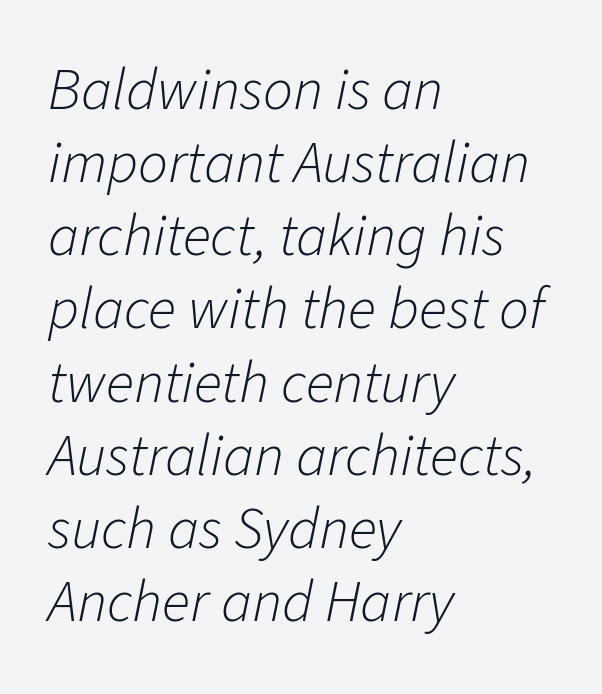
Q: Is the text bold? A: No.
Q: Is the text italic (slanted)? A: Yes, it leans right by about 11 degrees.
Q: Is the text underlined? A: No.
Q: How is the paragraph aligned? A: Left-aligned.
Q: Is the spacing between letters normal or unusually wide? A: Normal.
Q: Width (condensed, normal, or wide)? A: Normal.
Q: Stroke contrast? A: Low.
Q: x-height? A: Medium.
Q: Monospaced? A: No.
